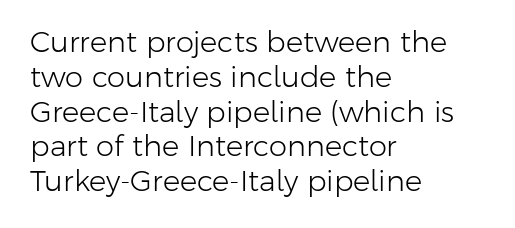
Q: Is the text bold? A: No.
Q: Is the text italic (slanted)? A: No, it is upright.
Q: Is the typeface a serif or a sans-serif typeface? A: Sans-serif.
Q: Is the text underlined? A: No.
Q: How is the paragraph aligned? A: Left-aligned.
Q: Is the spacing between letters normal or unusually wide? A: Normal.
Q: Width (condensed, normal, or wide)? A: Normal.
Q: Stroke contrast? A: Low.
Q: x-height? A: Medium.
Q: Monospaced? A: No.
